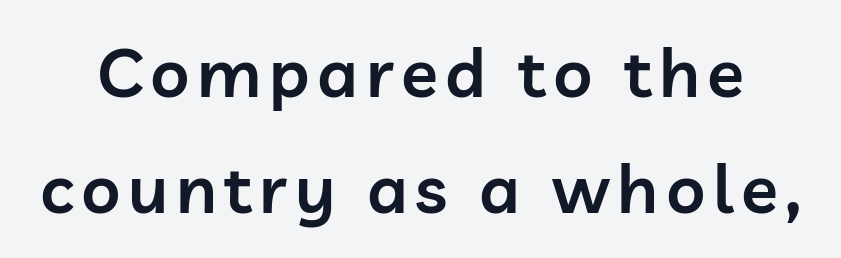
Q: Is the text bold? A: Semi-bold.
Q: Is the text italic (slanted)? A: No, it is upright.
Q: Is the typeface a serif or a sans-serif typeface? A: Sans-serif.
Q: Is the text underlined? A: No.
Q: Is the spacing between lines tight, normal or loose? A: Normal.
Q: Width (condensed, normal, or wide)? A: Normal.
Q: Stroke contrast? A: Low.
Q: x-height? A: Medium.
Q: Monospaced? A: No.
